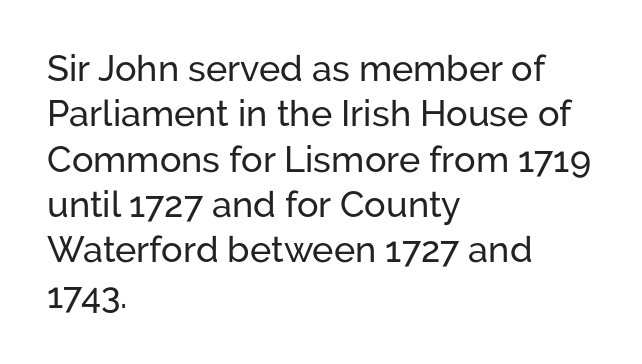
Words float on clear page, feet unadorned. Caption: standard tracking, unaltered. The lines are quadded left. The line-height multiplier appears to be the usual default.
